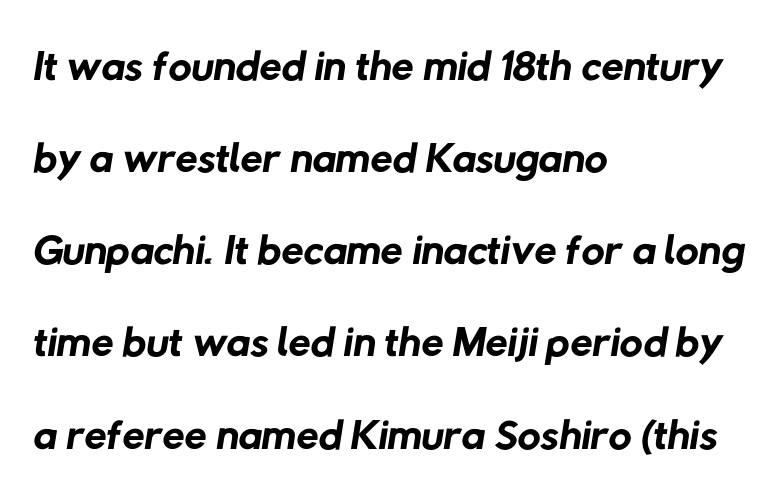
Casual observation: everything's shoved over to the left. Note the varied advance widths — an 'i' is clearly narrower than an 'm'. Weight: not bold — regular or lighter. This sample keeps an unexceptional amount of space between lines. The passage shown is typeset with a sans-serif family. The tracking reads as untouched default to a designer's eye.
